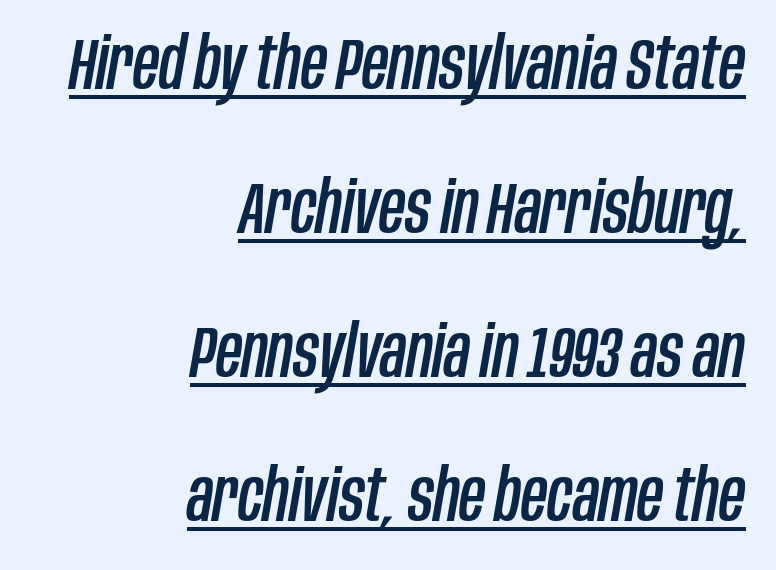
Q: Is the text italic (slanted)? A: Yes, it leans right by about 10 degrees.
Q: Is the text underlined? A: Yes.
Q: How is the paragraph aligned? A: Right-aligned.
Q: Is the spacing between letters normal or unusually wide? A: Normal.
Q: Is the spacing between lines tight, normal or loose? A: Loose.
Q: Width (condensed, normal, or wide)? A: Condensed.
Q: Stroke contrast? A: Low.
Q: x-height? A: Large.
Q: Monospaced? A: No.
